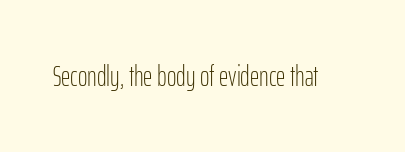
Do the characters align in a grid? No, the font is proportional. The specimen reads as upright at a glance. The tracking reads as untouched default to a designer's eye. Serifs: no, the terminals of the letterforms are clean. Stems and bowls with no extra thickness — not bold.
